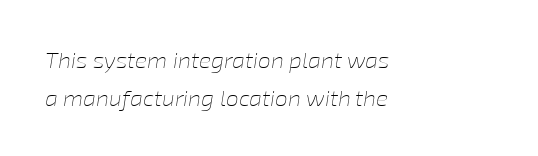
{"italic": "yes", "lean": "right", "slant_degrees": 8, "bold": "no", "underline": "no", "align": "left", "line_spacing": "normal", "line_spacing_ratio": 1.64, "letter_spacing": "normal", "letter_spacing_em": 0.0, "glyph_px": 23}
